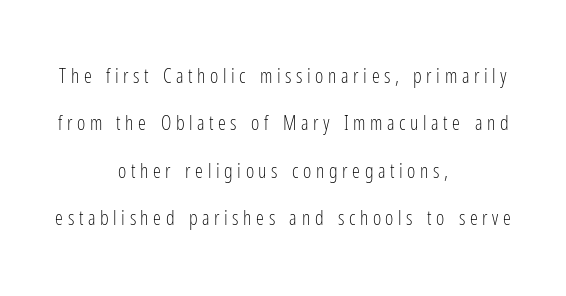
A typesetter would mark this as roman, not italic. Rule under the text: the space is simply empty. Widely set lines give the paragraph a tall, airy silhouette. Heaviness? Minimal to ordinary, like unemphasized prose. Horizontally, the lines are justified to the midpoint only.
